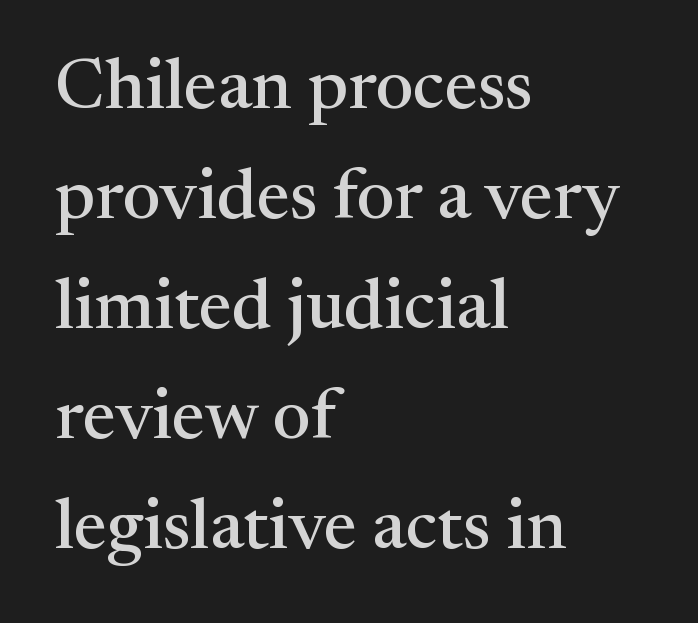
Q: Is the text italic (slanted)? A: No, it is upright.
Q: Is the typeface a serif or a sans-serif typeface? A: Serif.
Q: Is the text underlined? A: No.
Q: How is the paragraph aligned? A: Left-aligned.
Q: Is the spacing between letters normal or unusually wide? A: Normal.
Q: Is the spacing between lines tight, normal or loose? A: Normal.
Q: Width (condensed, normal, or wide)? A: Normal.
Q: Stroke contrast? A: Medium.
Q: x-height? A: Medium.
Q: Monospaced? A: No.
